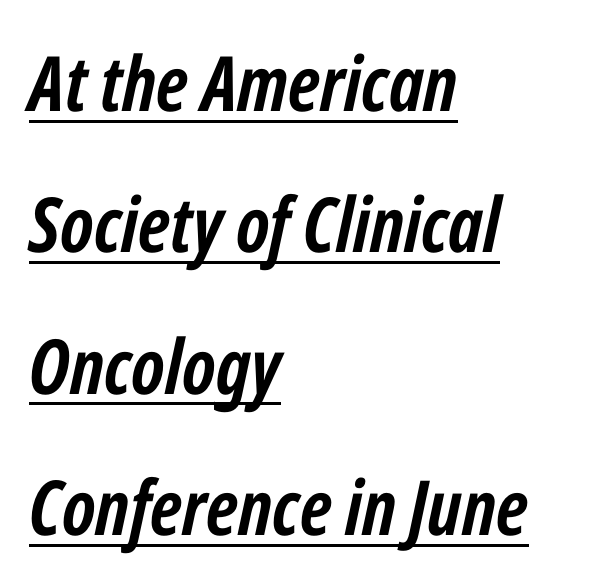
The image shows 76 px semibold, condensed type, italic (leaning right); set left-aligned, line spacing 1.86x, normal letter spacing, underlined; low stroke contrast and a medium x-height.
